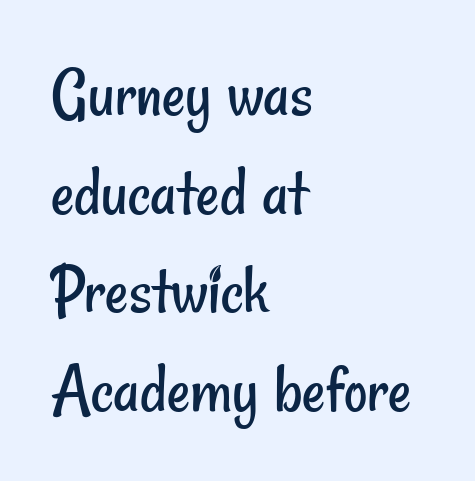
{"serif": "no", "bold": "no", "weight": "regular", "width": "condensed", "stroke_contrast": "low", "x_height": "small", "monospaced": "no", "underline": "no", "align": "left", "line_spacing": "normal", "line_spacing_ratio": 1.37, "letter_spacing": "normal", "letter_spacing_em": 0.0, "glyph_px": 72}
